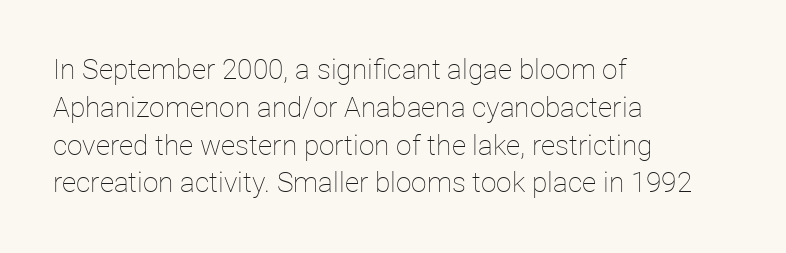
{"italic": "no", "bold": "no", "weight": "thin", "width": "normal", "stroke_contrast": "low", "x_height": "medium", "monospaced": "no", "underline": "no", "align": "left", "line_spacing": "normal", "line_spacing_ratio": 1.35, "letter_spacing": "normal", "letter_spacing_em": 0.0, "glyph_px": 28}
